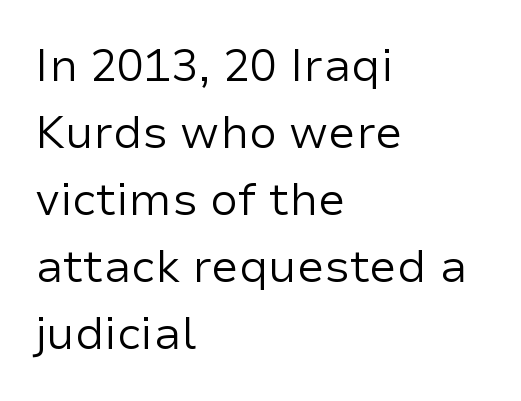
Interline gaps are of average width in this sample. These lines are rendered in a variable-pitch font. Nope, no serifs anywhere on these letters. No letter is thick-stroked: the sample isn't bold. Nothing unusual about the tracking: characters are spaced as the font intends. The lines in this sample share a left origin and differ only in where they stop.
